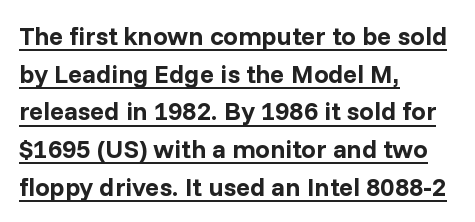
{"italic": "no", "bold": "yes", "underline": "yes", "align": "left", "line_spacing": "normal", "line_spacing_ratio": 1.45, "letter_spacing": "normal", "letter_spacing_em": 0.0, "glyph_px": 26}
